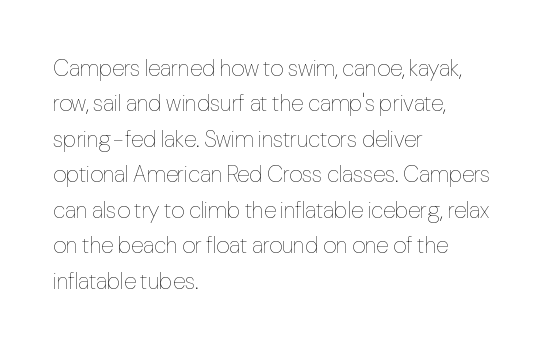
Q: Is the text bold? A: No.
Q: Is the text italic (slanted)? A: No, it is upright.
Q: Is the text underlined? A: No.
Q: How is the paragraph aligned? A: Left-aligned.
Q: Is the spacing between letters normal or unusually wide? A: Normal.
Q: Is the spacing between lines tight, normal or loose? A: Normal.
